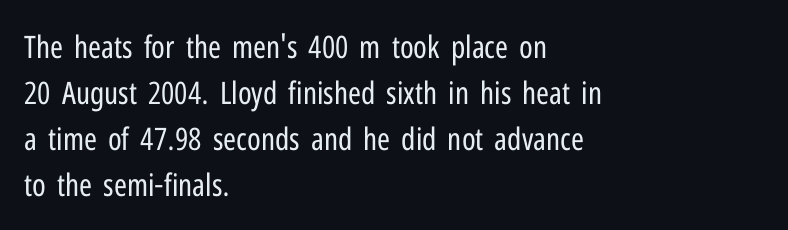
These lines are rendered in a variable-pitch font. Students, note that the glyphs here touch the page at normal intervals. The block of text has a typical density, with ordinary space between rows. Stroke mass is kept to a normal reading level or below. Italic? Not at all — the glyphs are vertical.
